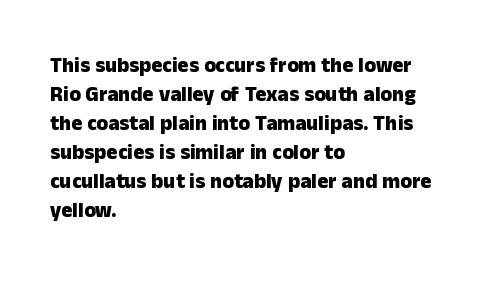
{"italic": "no", "bold": "yes", "underline": "no", "align": "left", "line_spacing": "normal", "line_spacing_ratio": 1.38, "letter_spacing": "normal", "letter_spacing_em": 0.0, "glyph_px": 21}
